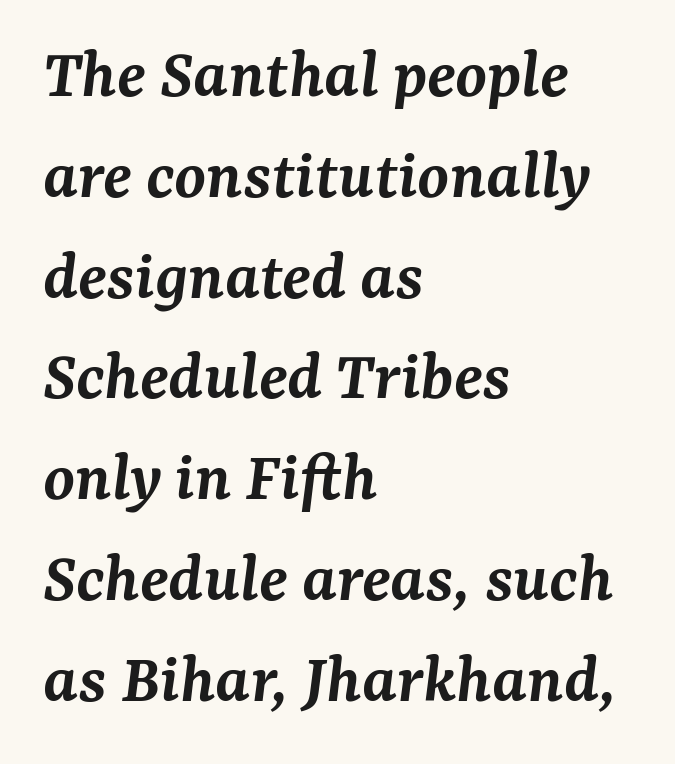
Evenly set lines give the paragraph a standard silhouette. Quick note: italic. Tracking here is standard; glyphs follow each other at the usual distance. A typesetter would label this face a serif. These lines stack with their left ends in a neat column. This is the in-between weight designers call semibold or demi.
